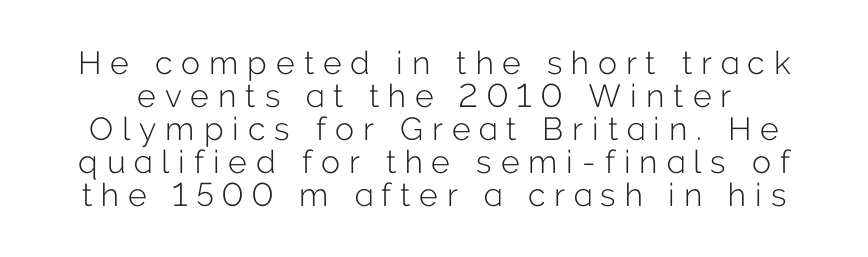
Spacing verdict: proportional, widths tailored to each character. Notice how descenders almost collide with the ascenders below — that's tight leading. The passage shown has open, widely tracked lettering throughout. Every character sits straight up, as roman type does. The typeface chosen for these lines omits serifs.
